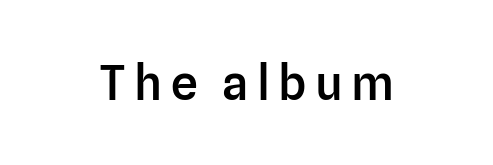
The image shows 48 px semibold sans-serif type, upright; set not underlined; low stroke contrast and a medium x-height.
